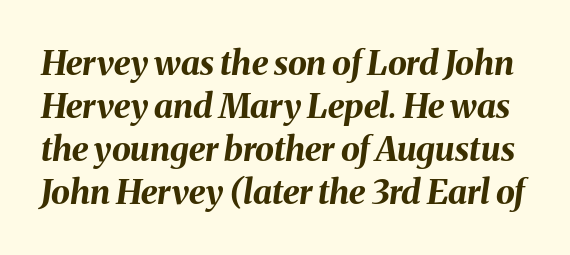
Letter spacing: default. How would I describe the line gaps? Plain and ordinary. The glyphs have the mass of a bold cut. Does the lettering tilt? It does — this is italic. The area under the type is left untouched.
